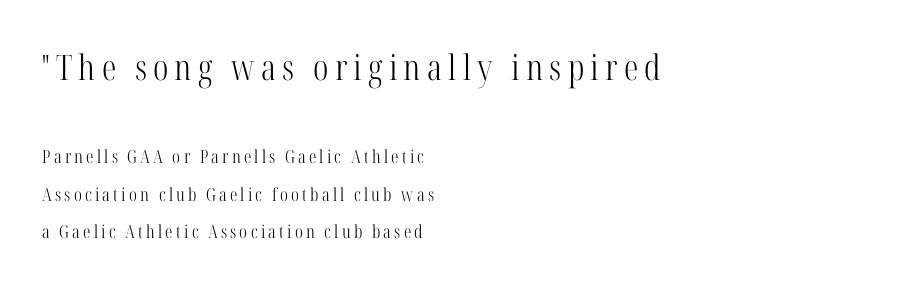
Q: Is the text bold? A: No.
Q: Is the text italic (slanted)? A: No, it is upright.
Q: Is the typeface a serif or a sans-serif typeface? A: Serif.
Q: Is the text underlined? A: No.
Q: How is the paragraph aligned? A: Left-aligned.
Q: Is the spacing between lines tight, normal or loose? A: Loose.
Q: Which block of text is set in a larger size, the first (top) or the second (bottom)? A: The first (top) one.
Q: Width (condensed, normal, or wide)? A: Condensed.
Q: Stroke contrast? A: High.
Q: x-height? A: Medium.
Q: Monospaced? A: No.
